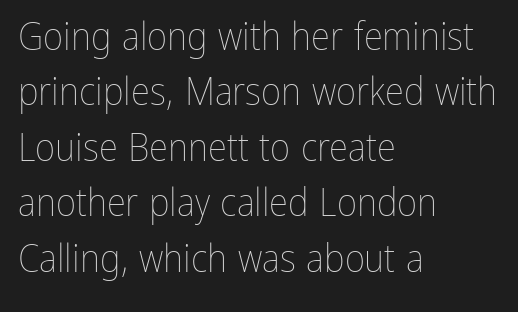
The image shows 39 px thin, condensed type, upright; set left-aligned, normal line spacing (1.42x), normal letter spacing, not underlined; low stroke contrast and a medium x-height.
